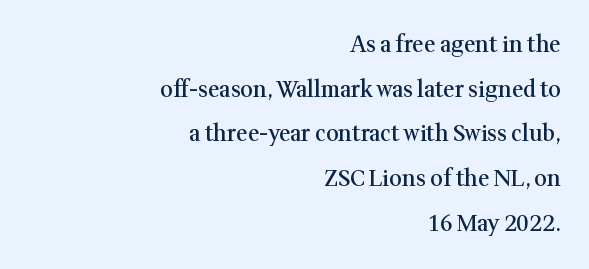
A typesetter would call this zero additional tracking. Unlike italic type, these characters show no tilt at all. Anything drawn beneath the words? Only blank space. The letters are semibold — heavier than regular but short of a full bold. Notice how the passage keeps a crisp vertical edge on the right only. Reading down the column, the eye jumps a long way to each next line.
